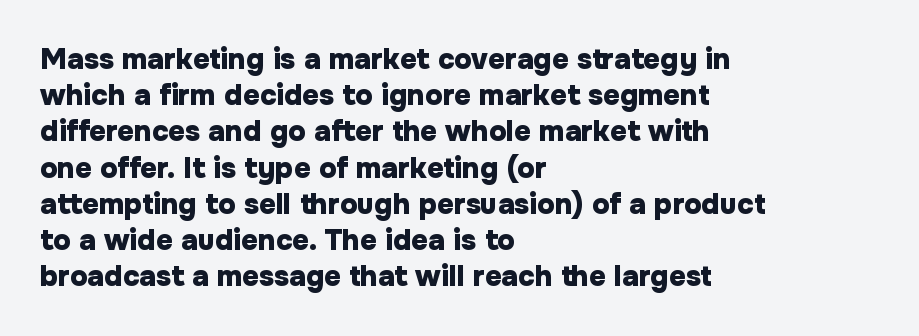
{"serif": "no", "italic": "no", "bold": "yes", "weight": "heavy", "width": "normal", "stroke_contrast": "low", "x_height": "medium", "monospaced": "no", "underline": "no", "align": "left", "line_spacing": "normal", "line_spacing_ratio": 1.25, "letter_spacing": "normal", "letter_spacing_em": 0.0, "glyph_px": 29}
